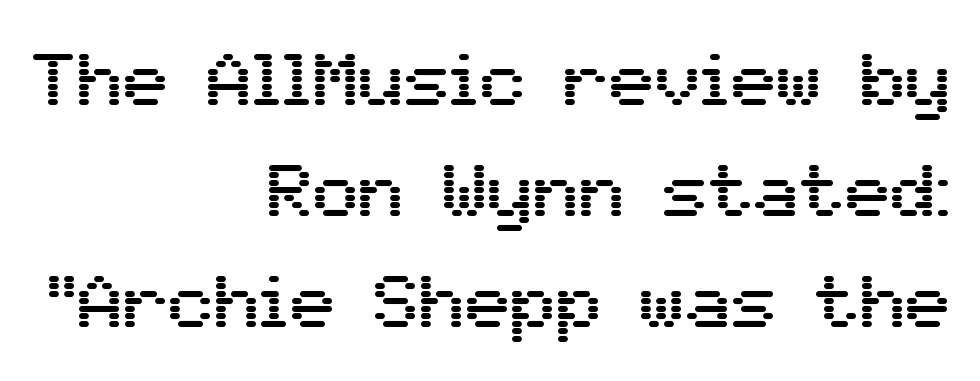
The image shows 76 px sans-serif type, upright; set right-aligned, normal line spacing (1.46x), normal letter spacing, not underlined; medium stroke contrast and a medium x-height.
